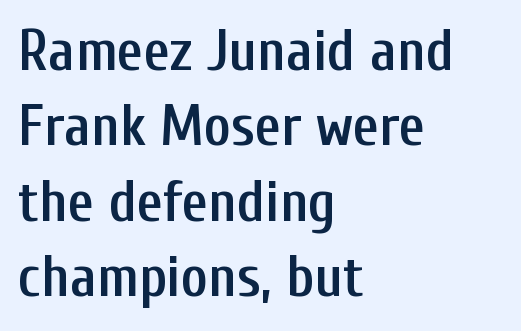
Every row of glyphs begins at an identical x-position on the left. This is the regular roman posture of the typeface. The space between consecutive lines is moderate. These lines are rendered in a variable-pitch font. You can tell from the bare stems that sans-serif type was used.
